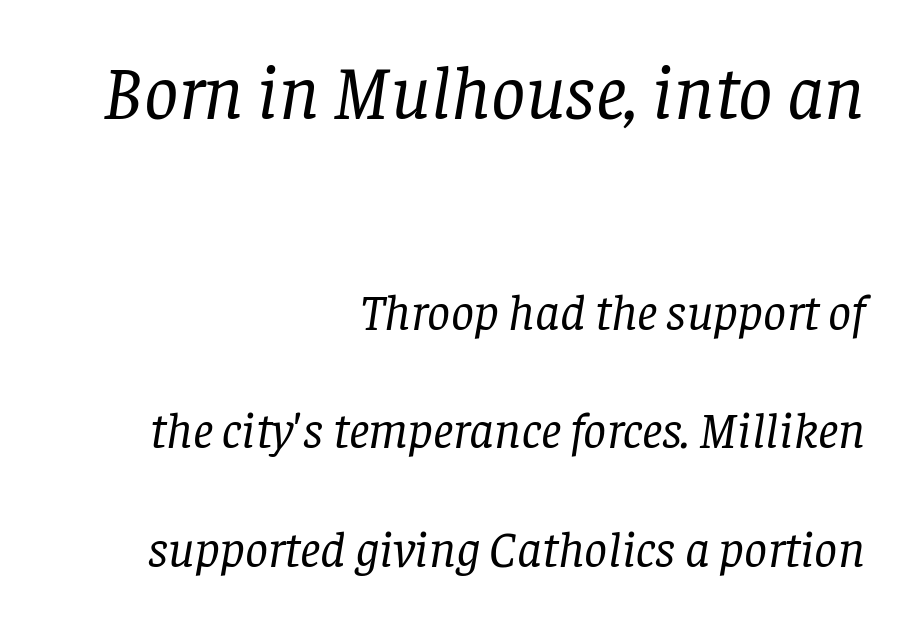
{"serif": "yes", "italic": "yes", "lean": "right", "slant_degrees": 8, "bold": "no", "weight": "regular", "width": "normal", "stroke_contrast": "low", "x_height": "large", "monospaced": "no", "underline": "no", "align": "right", "line_spacing": "loose", "line_spacing_ratio": 2.32, "letter_spacing": "normal", "letter_spacing_em": 0.0, "larger_block": "first", "size_ratio": 1.49, "glyph_px": 76}
